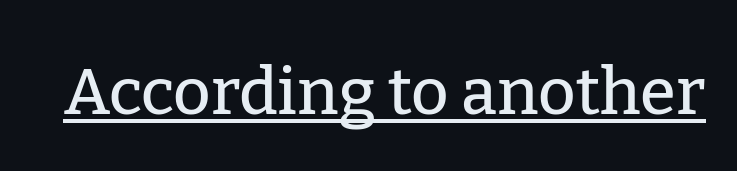
Q: Is the text italic (slanted)? A: No, it is upright.
Q: Is the typeface a serif or a sans-serif typeface? A: Serif.
Q: Is the text underlined? A: Yes.
Q: Is the spacing between letters normal or unusually wide? A: Normal.
Q: Width (condensed, normal, or wide)? A: Normal.
Q: Stroke contrast? A: Low.
Q: x-height? A: Medium.
Q: Monospaced? A: No.
